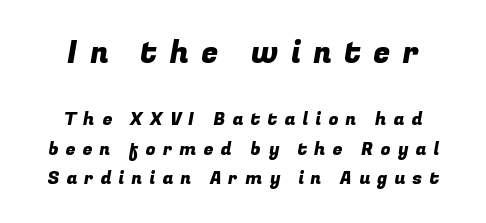
Q: Is the typeface a serif or a sans-serif typeface? A: Sans-serif.
Q: Is the text underlined? A: No.
Q: How is the paragraph aligned? A: Centered.
Q: Is the spacing between letters normal or unusually wide? A: Unusually wide.
Q: Is the spacing between lines tight, normal or loose? A: Normal.
Q: Which block of text is set in a larger size, the first (top) or the second (bottom)? A: The first (top) one.
Q: Width (condensed, normal, or wide)? A: Normal.
Q: Stroke contrast? A: Low.
Q: x-height? A: Medium.
Q: Monospaced? A: No.
